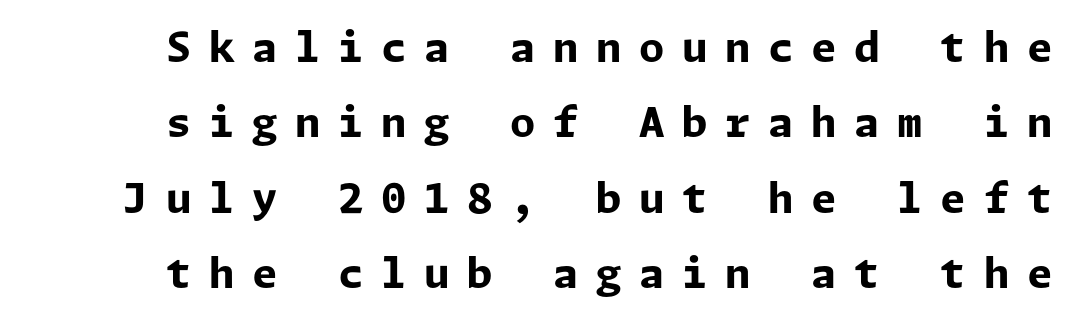
{"serif": "no", "italic": "no", "bold": "yes", "weight": "bold", "width": "normal", "stroke_contrast": "low", "x_height": "medium", "underline": "no", "line_spacing_ratio": 1.84, "letter_spacing": "wide", "letter_spacing_em": 0.43, "glyph_px": 41}
